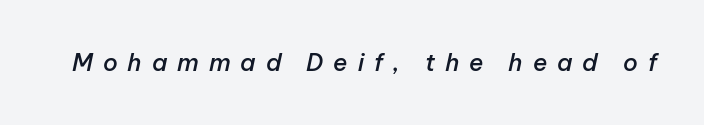
The image shows 24 px text type, italic (leaning right); set unusually wide letter spacing (+0.41 em), not underlined.
